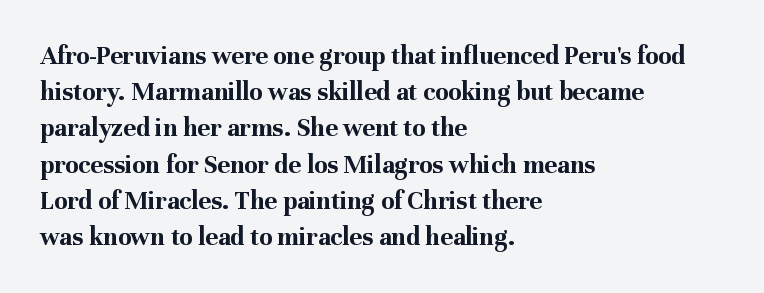
Does the weight exceed regular? Yes, all the way to bold. Inter-character spacing is left at the font's built-in metrics. If you drew a ruler down the left edge, every line would touch it. Only glyphs here, with clear space below each row. This sample keeps an unexceptional amount of space between lines.
